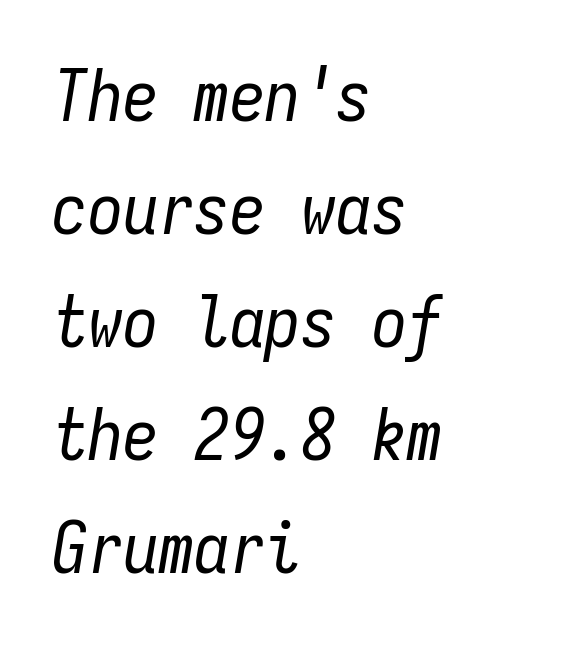
The image shows 71 px regular-weight, condensed type, italic (leaning right), monospaced; set left-aligned, normal line spacing (1.59x), normal letter spacing, not underlined; low stroke contrast and a medium x-height.
